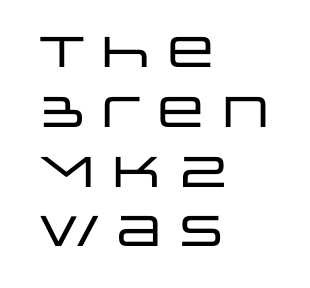
The image shows 43 px wide sans-serif type, upright; set left-aligned, normal line spacing (1.39x), normal letter spacing, not underlined; low stroke contrast and a large x-height.
